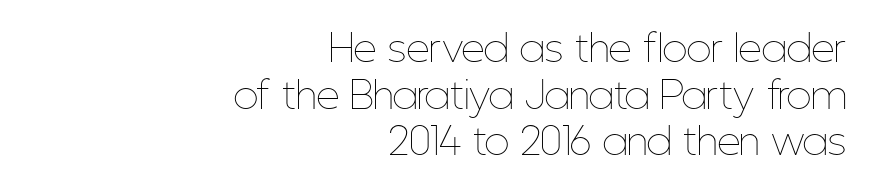
{"italic": "no", "bold": "no", "weight": "thin", "width": "condensed", "stroke_contrast": "low", "x_height": "medium", "monospaced": "no", "underline": "no", "align": "right", "line_spacing": "normal", "line_spacing_ratio": 1.26, "letter_spacing": "normal", "letter_spacing_em": 0.0, "glyph_px": 37}
